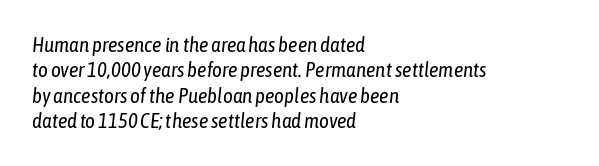
These lines stack with their left ends in a neat column. A light-to-regular cut is what we see here. Words appear dense and cohesive because spacing is normal. A clean baseline with only descenders dipping below it.
